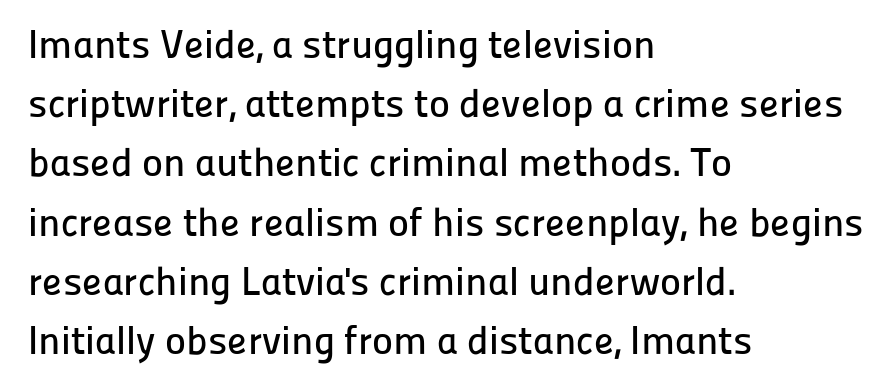
Looks like regular typesetting: each glyph gets only the width it needs. The font's upright variant was chosen for this text. In CSS terms this would be text-align: left. In terms of letterform style, serifs are entirely absent.
